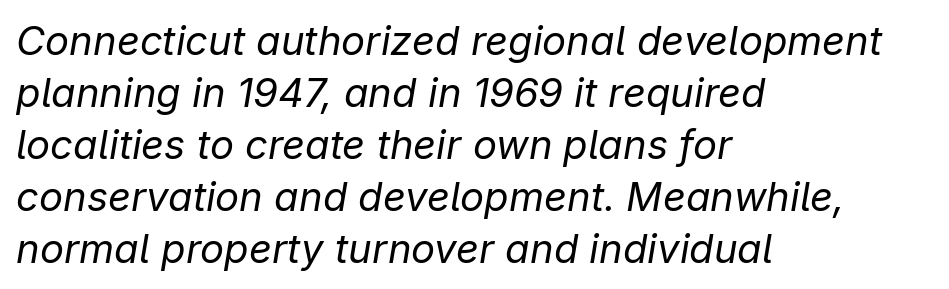
The image shows 40 px regular-weight type, italic (leaning right); set left-aligned, normal line spacing (1.3x), normal letter spacing, not underlined; low stroke contrast and a medium x-height.
